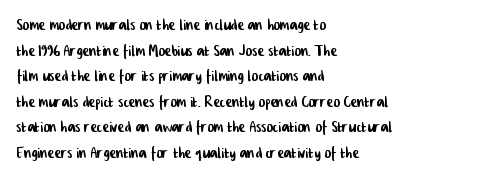
The image shows 20 px text type; set left-aligned, normal line spacing (1.28x), normal letter spacing, not underlined.
